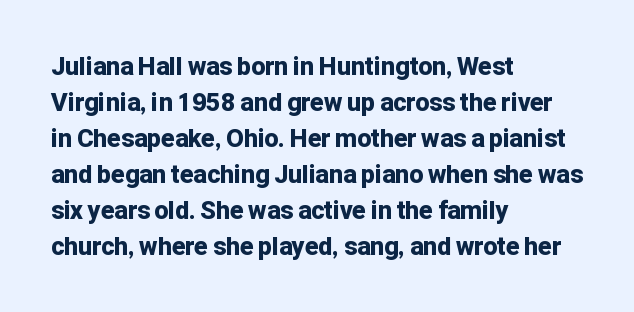
Q: Is the text bold? A: Yes.
Q: Is the text italic (slanted)? A: No, it is upright.
Q: Is the text underlined? A: No.
Q: How is the paragraph aligned? A: Left-aligned.
Q: Is the spacing between letters normal or unusually wide? A: Normal.
Q: Is the spacing between lines tight, normal or loose? A: Normal.
